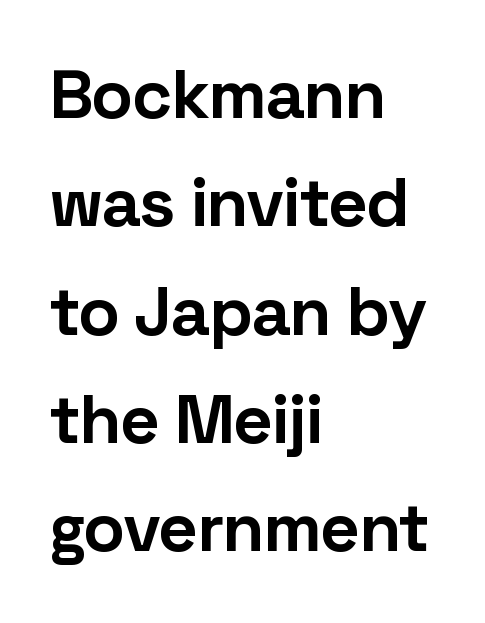
The image shows 69 px bold sans-serif type, upright; set left-aligned, normal line spacing (1.57x), normal letter spacing, not underlined; low stroke contrast and a medium x-height.
